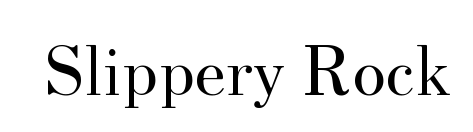
No heavy texture on the line: the type isn't bold. The specimen reads as upright at a glance. The specimen omits any rule beneath the text block's lines. The face used here is proportionally spaced, like ordinary book or web type. Standard letterfit; no display-style spreading of the glyphs.
